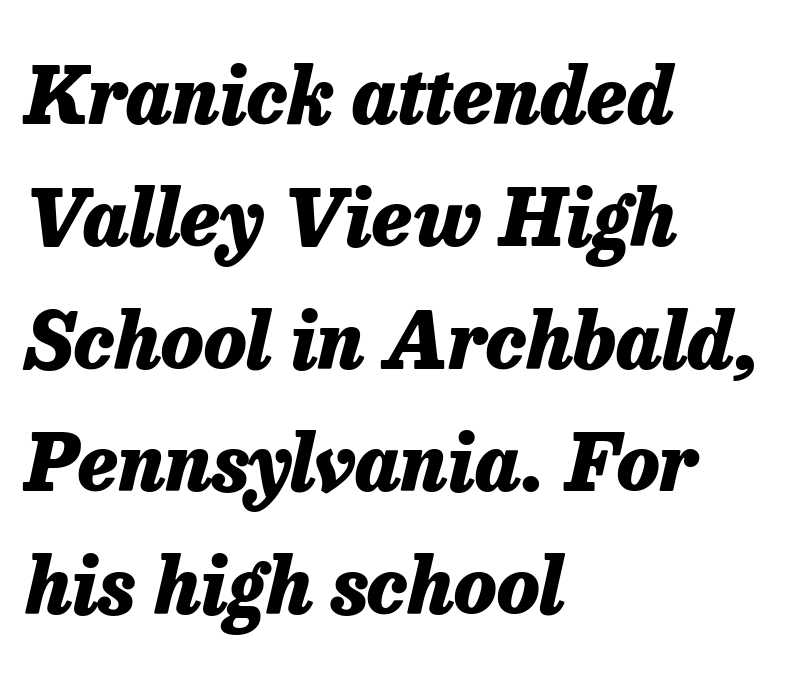
Q: Is the text bold? A: Yes.
Q: Is the text italic (slanted)? A: Yes, it leans right by about 13 degrees.
Q: Is the text underlined? A: No.
Q: How is the paragraph aligned? A: Left-aligned.
Q: Is the spacing between letters normal or unusually wide? A: Normal.
Q: Is the spacing between lines tight, normal or loose? A: Normal.
Q: Width (condensed, normal, or wide)? A: Normal.
Q: Stroke contrast? A: Low.
Q: x-height? A: Medium.
Q: Monospaced? A: No.
